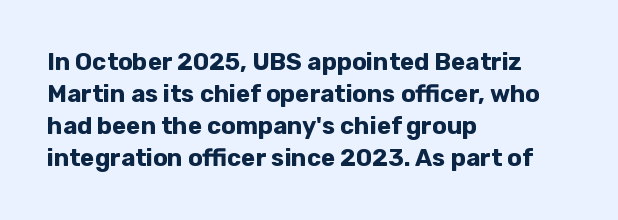
{"italic": "no", "bold": "yes", "underline": "no", "align": "left", "line_spacing": "normal", "line_spacing_ratio": 1.34, "letter_spacing": "normal", "letter_spacing_em": 0.0, "glyph_px": 24}
